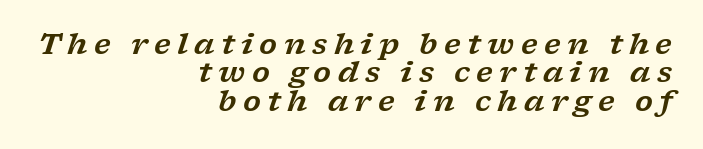
The image shows 29 px wide serif type, italic (leaning right); set right-aligned, tight line spacing (0.98x), unusually wide letter spacing (+0.22 em), not underlined; low stroke contrast and a medium x-height.
